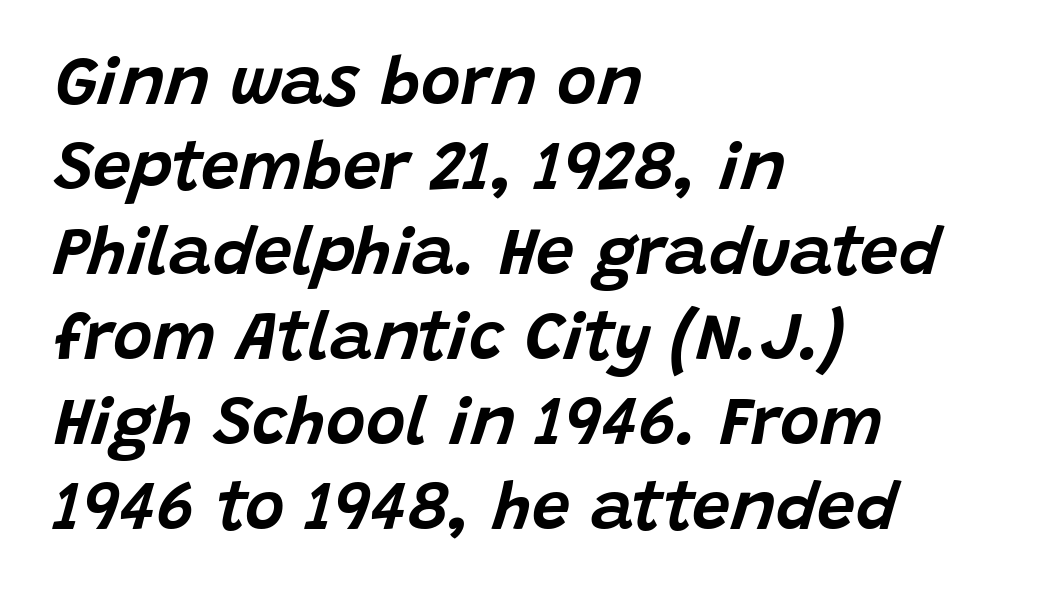
The image shows 68 px text type, italic (leaning right); set left-aligned, normal line spacing (1.25x), normal letter spacing, not underlined; low stroke contrast and a large x-height.
